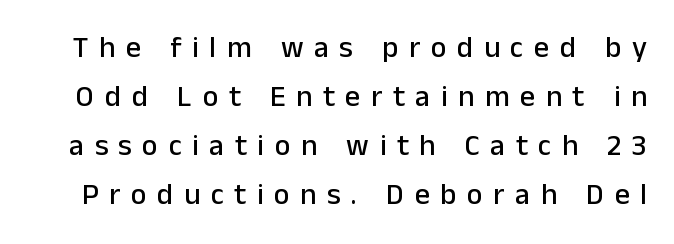
{"serif": "no", "italic": "no", "width": "normal", "stroke_contrast": "low", "x_height": "medium", "monospaced": "no", "underline": "no", "line_spacing": "normal", "line_spacing_ratio": 1.63, "letter_spacing": "wide", "letter_spacing_em": 0.35, "glyph_px": 30}
